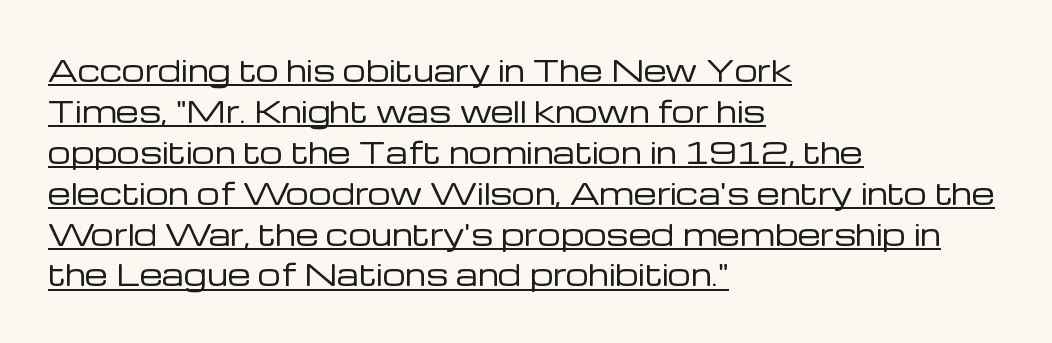
Looks like regular typesetting: each glyph gets only the width it needs. No letter is thick-stroked: the sample isn't bold. The designer went with a sans here, leaving each stem footless. Short and long lines alike share a common starting point at left. Successive baselines arrive at the customary interval. Italic? Not at all — the glyphs are vertical.
